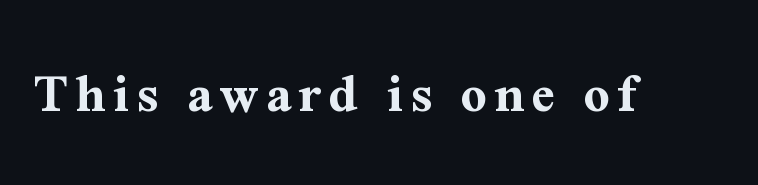
The image shows 57 px bold serif type, upright; set not underlined; medium stroke contrast and a medium x-height.
